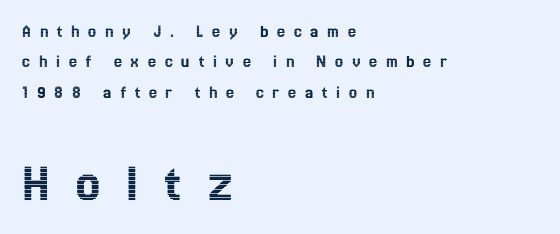
The image shows 54 px condensed type, upright; set left-aligned, normal line spacing (1.69x), unusually wide letter spacing (+0.49 em), not underlined; the second (bottom) block is 3.0x larger; a medium x-height.
